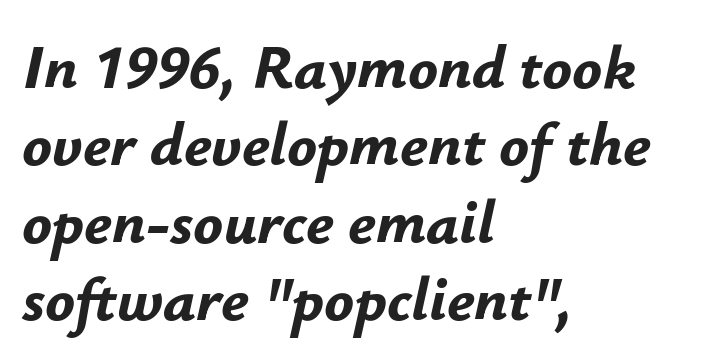
The image shows 62 px bold type, italic (leaning right); set left-aligned, normal line spacing (1.25x), normal letter spacing, not underlined; low stroke contrast and a small x-height.
